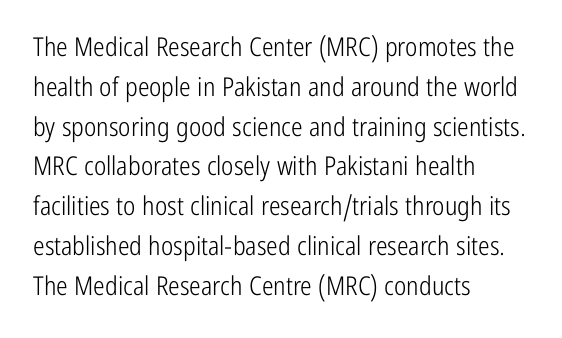
The image shows 26 px text type, upright; set left-aligned, normal line spacing (1.53x), normal letter spacing, not underlined.
